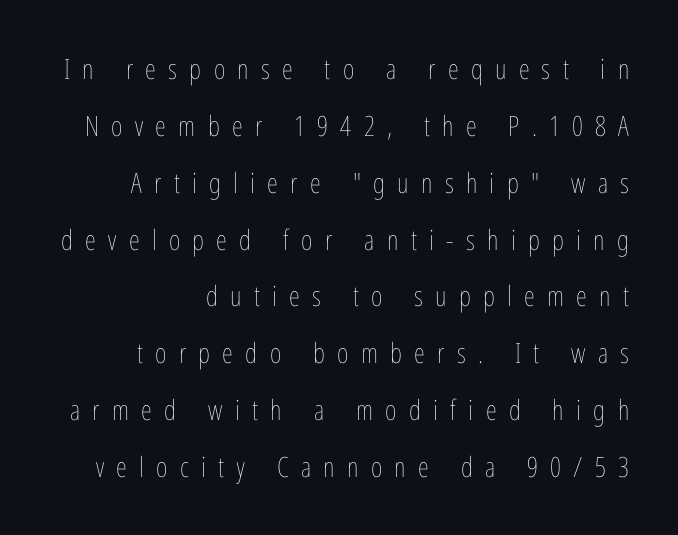
Q: Is the text bold? A: No.
Q: Is the text italic (slanted)? A: No, it is upright.
Q: Is the text underlined? A: No.
Q: How is the paragraph aligned? A: Right-aligned.
Q: Is the spacing between letters normal or unusually wide? A: Unusually wide.
Q: Is the spacing between lines tight, normal or loose? A: Loose.
Q: Width (condensed, normal, or wide)? A: Condensed.
Q: Stroke contrast? A: Low.
Q: x-height? A: Medium.
Q: Monospaced? A: No.
